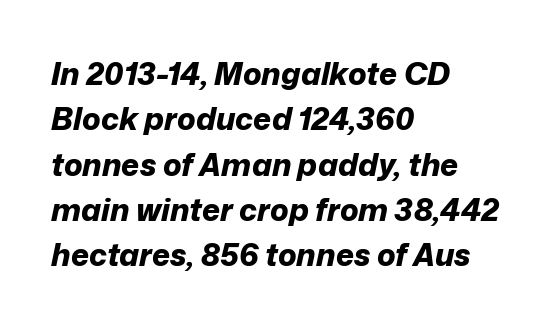
The image shows 31 px bold type, italic (leaning right); set left-aligned, normal line spacing (1.46x), normal letter spacing, not underlined; low stroke contrast and a medium x-height.
